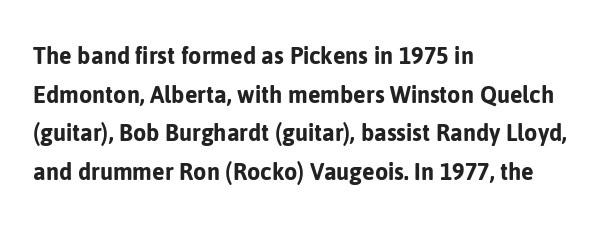
Tracking value appears to be zero — textbook default spacing. The font's upright variant was chosen for this text. Alignment: flush left. Rows of type keep a routine distance in the vertical direction. This rendering features lettering with no underline.
